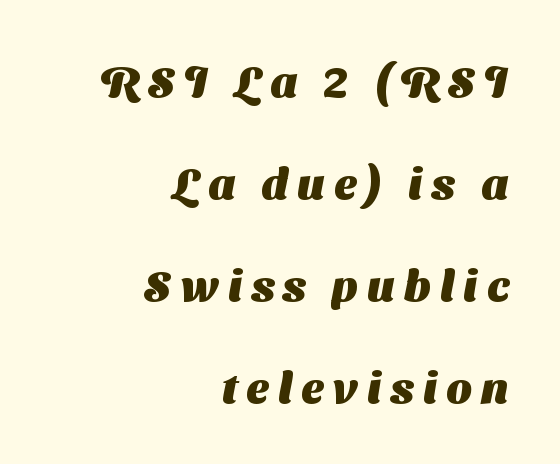
The font family rendered here belongs to the sans-serif group. This sample has the flowing, uneven cadence of proportional lettering. Quick note: underline off. Substantial extra tracking has been applied to these lines.
